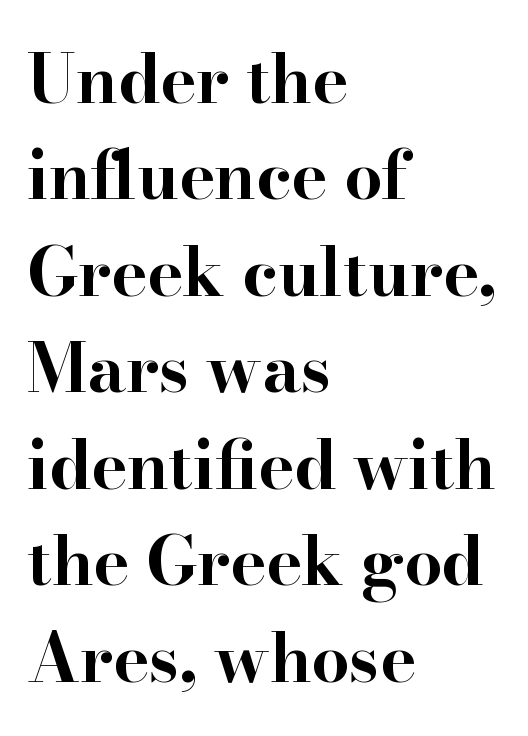
Is this a fixed-width face? No — the glyphs have proportional, varying widths. How heavy is the stroke? Heavy — this is a bold. Check under the words: just untouched page. These lines keep a tight, regular rhythm from letter to letter. Where is the straight margin? On the left.
